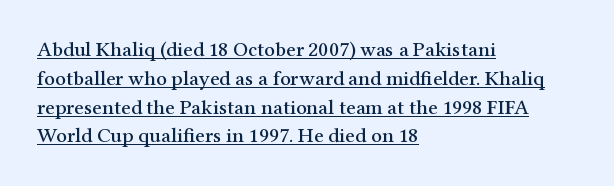
Q: Is the text italic (slanted)? A: No, it is upright.
Q: Is the text underlined? A: Yes.
Q: How is the paragraph aligned? A: Left-aligned.
Q: Is the spacing between letters normal or unusually wide? A: Normal.
Q: Is the spacing between lines tight, normal or loose? A: Normal.
